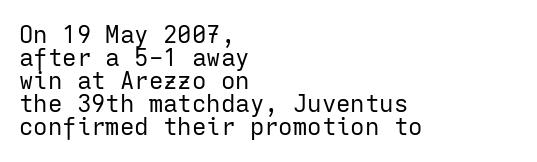
Q: Is the text bold? A: No.
Q: Is the text italic (slanted)? A: No, it is upright.
Q: Is the text underlined? A: No.
Q: How is the paragraph aligned? A: Left-aligned.
Q: Is the spacing between letters normal or unusually wide? A: Normal.
Q: Is the spacing between lines tight, normal or loose? A: Tight.
